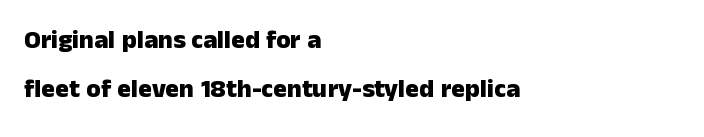
{"italic": "no", "bold": "yes", "underline": "no", "align": "left", "line_spacing_ratio": 1.87, "letter_spacing": "normal", "letter_spacing_em": 0.0, "glyph_px": 26}
